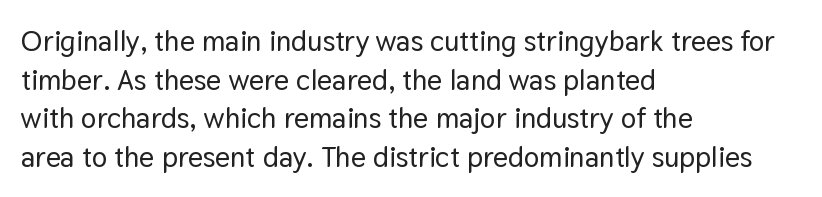
{"serif": "no", "italic": "no", "width": "normal", "stroke_contrast": "low", "x_height": "medium", "monospaced": "no", "underline": "no", "align": "left", "line_spacing": "normal", "line_spacing_ratio": 1.33, "letter_spacing": "normal", "letter_spacing_em": 0.0, "glyph_px": 29}
